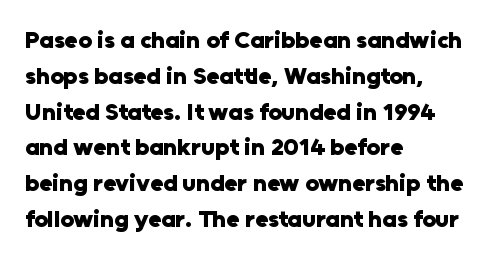
Italic: no, the glyphs are upright roman. Reading down the column, the eye jumps a familiar distance to each next line. Each row of text sits above clean, open space. Chunky letters — that's bold for sure.
